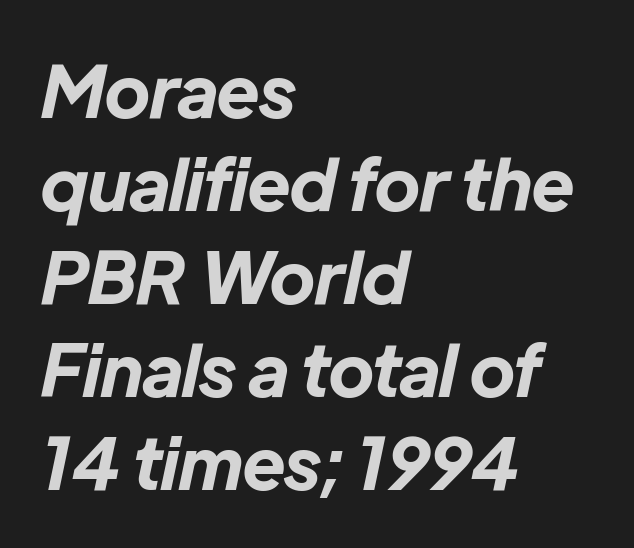
{"italic": "yes", "lean": "right", "slant_degrees": 12, "bold": "yes", "weight": "bold", "width": "normal", "stroke_contrast": "low", "x_height": "medium", "monospaced": "no", "underline": "no", "align": "left", "line_spacing": "normal", "line_spacing_ratio": 1.31, "letter_spacing": "normal", "letter_spacing_em": 0.0, "glyph_px": 71}
